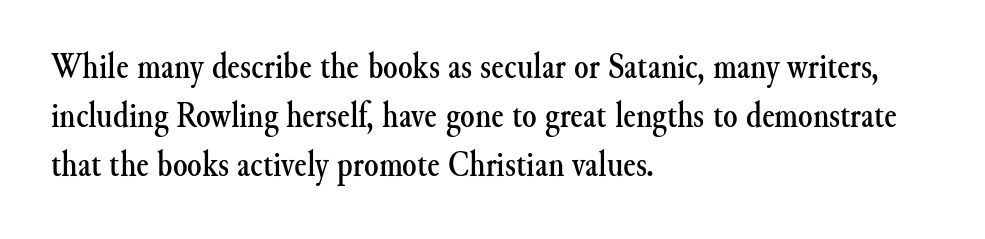
This sample has the flowing, uneven cadence of proportional lettering. Typographically, this falls in the serif category. Notice how the stems are strictly vertical — no italics here. Underlining? Definitely not there.
